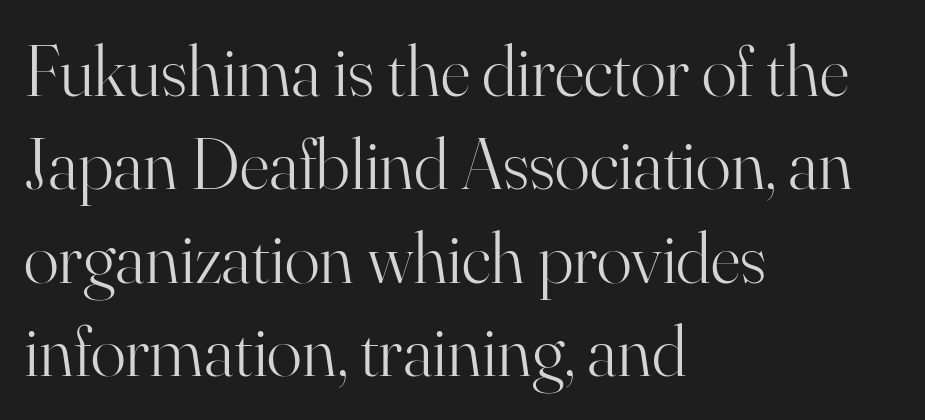
{"serif": "yes", "italic": "no", "bold": "no", "weight": "light", "width": "normal", "stroke_contrast": "high", "x_height": "small", "monospaced": "no", "underline": "no", "align": "left", "line_spacing": "normal", "line_spacing_ratio": 1.28, "letter_spacing": "normal", "letter_spacing_em": 0.0, "glyph_px": 73}
